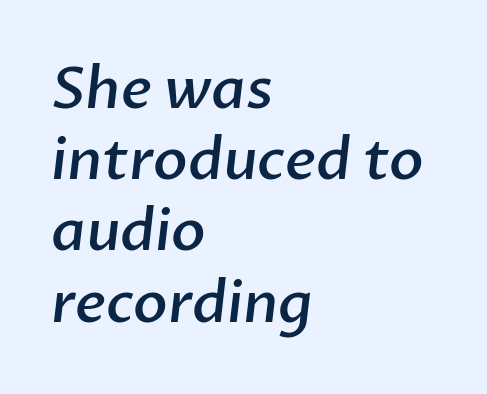
The image shows 57 px semibold sans-serif type; set left-aligned, normal line spacing (1.25x), normal letter spacing, not underlined; low stroke contrast and a medium x-height.
